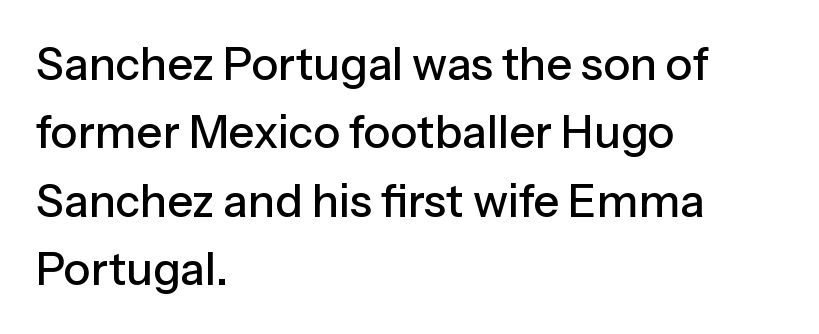
If you measured baseline to baseline, you'd find a middling distance. You could not count columns in this text — the font is proportionally spaced. This sample uses plain, unmodified letter spacing. A roman cut, with each character standing at attention. A classic flush-left, rag-right setting is used for this passage. Words float on clear page, feet unadorned.
